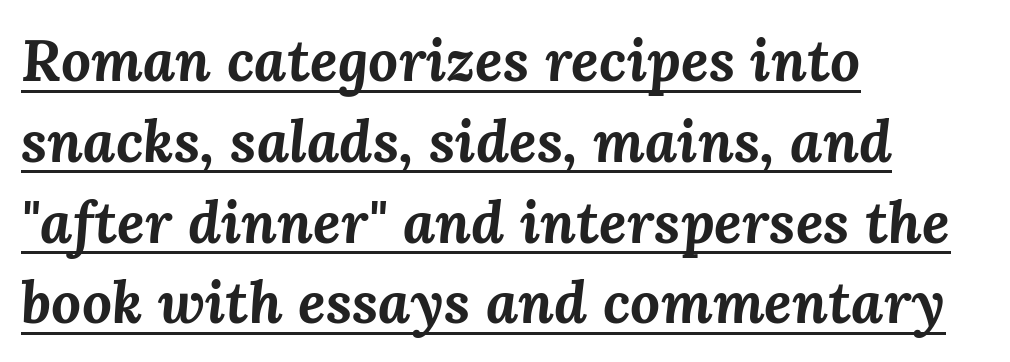
{"italic": "yes", "lean": "right", "slant_degrees": 3, "bold": "yes", "weight": "bold", "width": "normal", "stroke_contrast": "medium", "x_height": "medium", "monospaced": "no", "underline": "yes", "align": "left", "line_spacing": "normal", "line_spacing_ratio": 1.37, "letter_spacing": "normal", "letter_spacing_em": 0.0, "glyph_px": 59}
